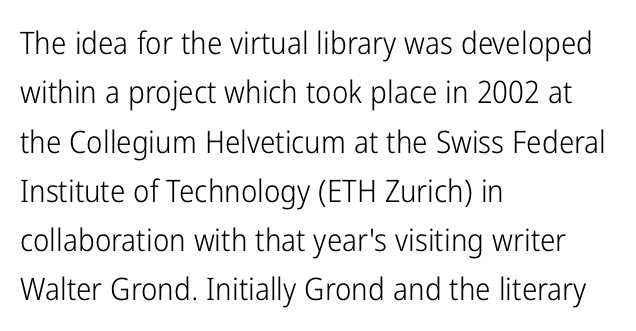
{"serif": "no", "italic": "no", "bold": "no", "weight": "light", "width": "condensed", "stroke_contrast": "low", "x_height": "medium", "monospaced": "no", "underline": "no", "align": "left", "line_spacing": "normal", "line_spacing_ratio": 1.59, "letter_spacing": "normal", "letter_spacing_em": 0.0, "glyph_px": 31}
